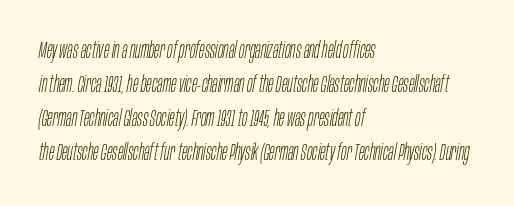
The image shows 23 px text type, italic (leaning right); set left-aligned, normal line spacing (1.48x), normal letter spacing, not underlined.
